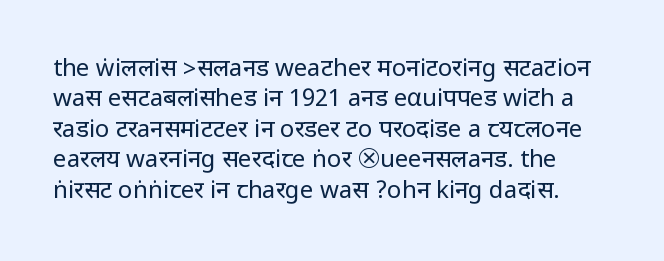
Q: Is the text bold? A: No.
Q: Is the text italic (slanted)? A: No, it is upright.
Q: Is the text underlined? A: No.
Q: Is the spacing between letters normal or unusually wide? A: Normal.
Q: Is the spacing between lines tight, normal or loose? A: Normal.
